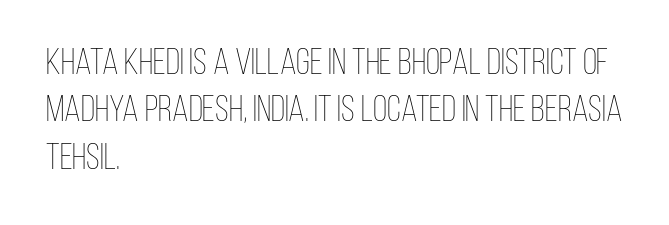
{"italic": "no", "bold": "no", "weight": "thin", "width": "condensed", "stroke_contrast": "low", "x_height": "large", "monospaced": "no", "underline": "no", "align": "left", "line_spacing": "normal", "line_spacing_ratio": 1.28, "letter_spacing": "normal", "letter_spacing_em": 0.0, "glyph_px": 37}
